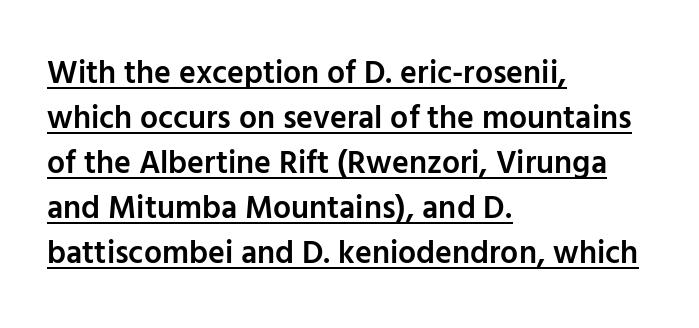
{"serif": "no", "italic": "no", "bold": "semi", "weight": "semibold", "width": "normal", "stroke_contrast": "low", "x_height": "medium", "monospaced": "no", "underline": "yes", "align": "left", "line_spacing": "normal", "line_spacing_ratio": 1.41, "letter_spacing": "normal", "letter_spacing_em": 0.0, "glyph_px": 32}
